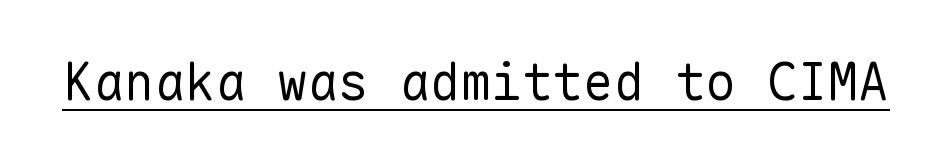
Q: Is the text bold? A: No.
Q: Is the text italic (slanted)? A: No, it is upright.
Q: Is the typeface a serif or a sans-serif typeface? A: Sans-serif.
Q: Is the text underlined? A: Yes.
Q: Is the spacing between letters normal or unusually wide? A: Normal.
Q: Width (condensed, normal, or wide)? A: Normal.
Q: Stroke contrast? A: Low.
Q: x-height? A: Medium.
Q: Monospaced? A: Yes.
